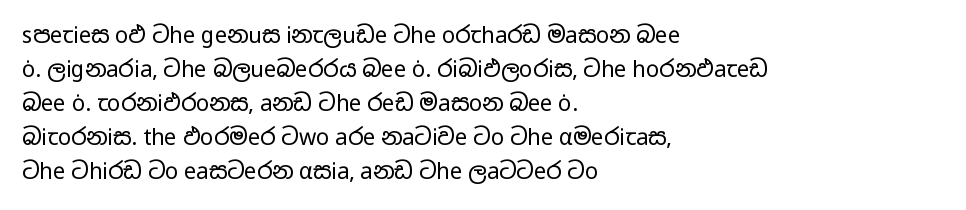
These lines stack with their left ends in a neat column. Any mark beneath the type? The region is blank. Short note: letters normally spaced. The type sits square on the baseline with zero lean.
